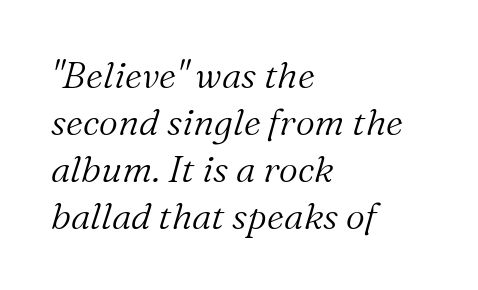
Caption: standard tracking, unaltered. A typesetter would call this proportional, since set widths differ per character. If you drew a line through each stem, it would be angled. The glyphs are unaccompanied by any horizontal stroke below them.
